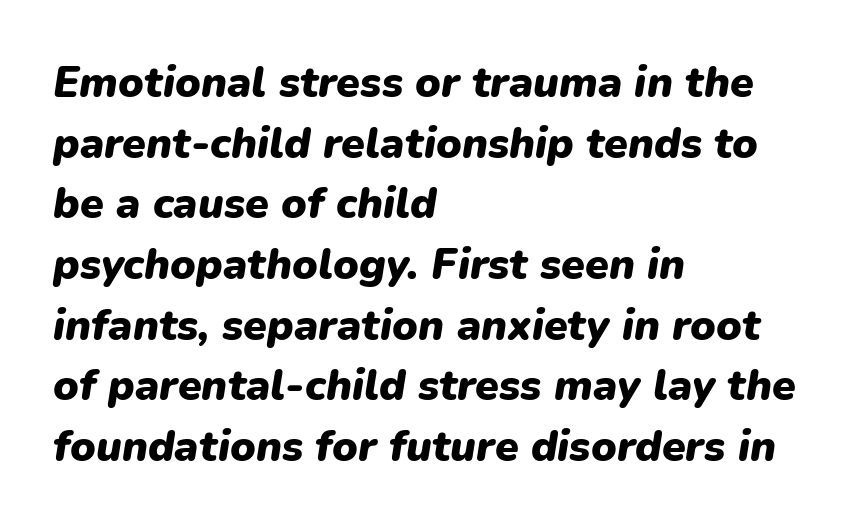
{"italic": "yes", "lean": "right", "slant_degrees": 9, "bold": "yes", "weight": "heavy", "width": "normal", "stroke_contrast": "low", "x_height": "medium", "monospaced": "no", "underline": "no", "align": "left", "line_spacing": "normal", "line_spacing_ratio": 1.41, "letter_spacing": "normal", "letter_spacing_em": 0.0, "glyph_px": 43}
